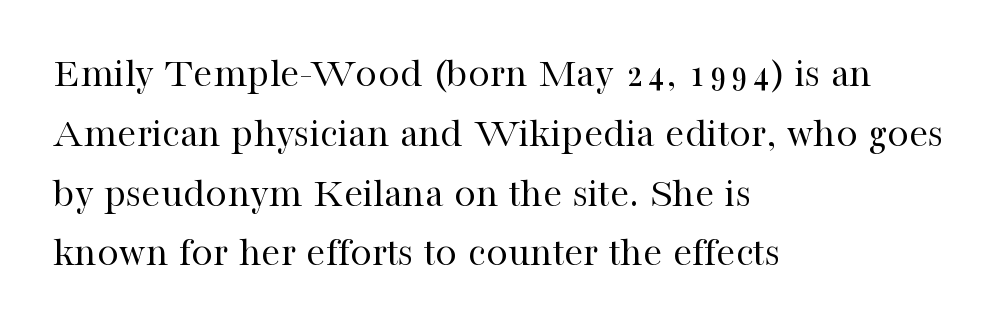
The image shows 43 px regular-weight serif type, upright; set left-aligned, normal line spacing (1.39x), normal letter spacing, not underlined; high stroke contrast and a medium x-height.
